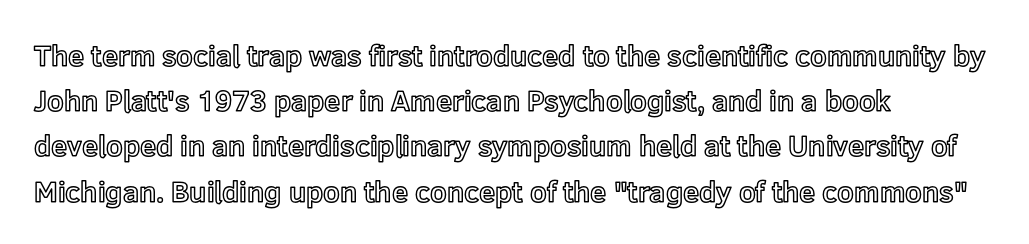
If you drew a ruler down the left edge, every line would touch it. Note the varied advance widths — an 'i' is clearly narrower than an 'm'. Does the lettering tilt? It doesn't — this is upright. Regarding leading, the lines here are spaced in the standard way.
